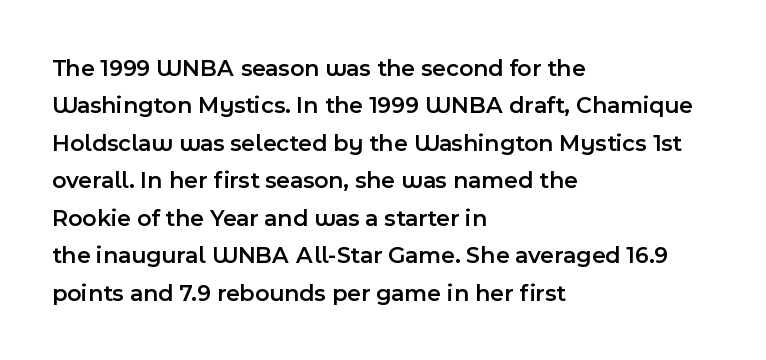
The image shows 24 px text type, upright; set left-aligned, normal line spacing (1.56x), normal letter spacing, not underlined.
